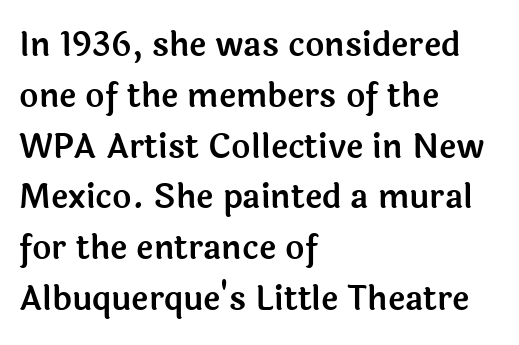
Q: Is the text italic (slanted)? A: No, it is upright.
Q: Is the typeface a serif or a sans-serif typeface? A: Sans-serif.
Q: Is the text underlined? A: No.
Q: How is the paragraph aligned? A: Left-aligned.
Q: Is the spacing between letters normal or unusually wide? A: Normal.
Q: Is the spacing between lines tight, normal or loose? A: Normal.
Q: Width (condensed, normal, or wide)? A: Normal.
Q: x-height? A: Medium.
Q: Monospaced? A: No.
